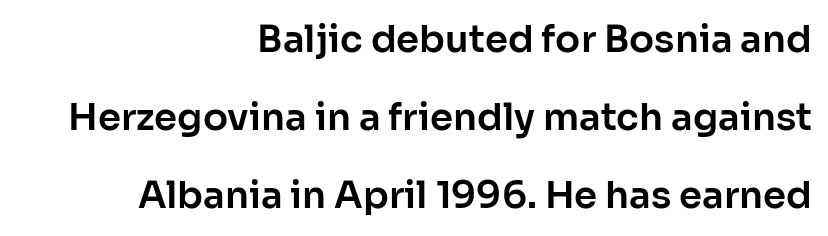
{"serif": "no", "italic": "no", "width": "normal", "stroke_contrast": "low", "x_height": "medium", "monospaced": "no", "underline": "no", "align": "right", "line_spacing": "loose", "line_spacing_ratio": 2.11, "letter_spacing": "normal", "letter_spacing_em": 0.0, "glyph_px": 37}
